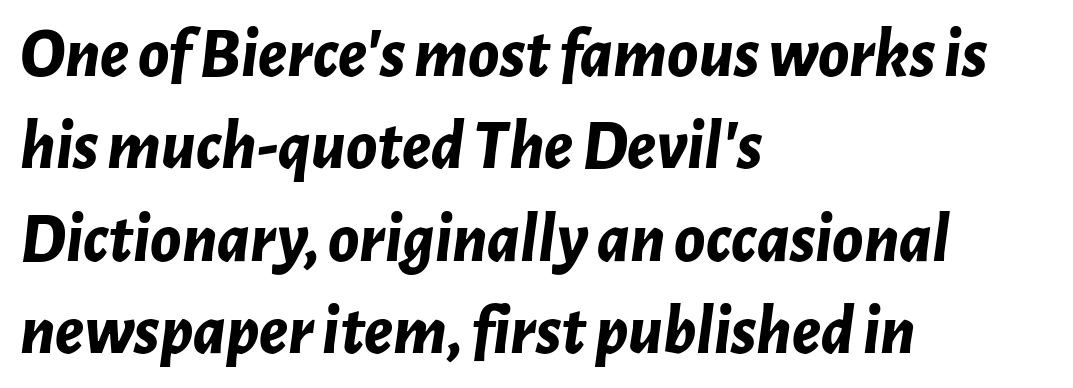
{"italic": "yes", "lean": "right", "slant_degrees": 7, "bold": "yes", "weight": "bold", "width": "normal", "stroke_contrast": "low", "x_height": "medium", "monospaced": "no", "underline": "no", "align": "left", "line_spacing": "normal", "line_spacing_ratio": 1.32, "letter_spacing": "normal", "letter_spacing_em": 0.0, "glyph_px": 70}
